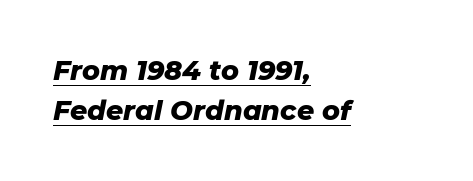
The image shows 27 px bold type, italic (leaning right); set left-aligned, normal line spacing (1.49x), normal letter spacing, underlined.
